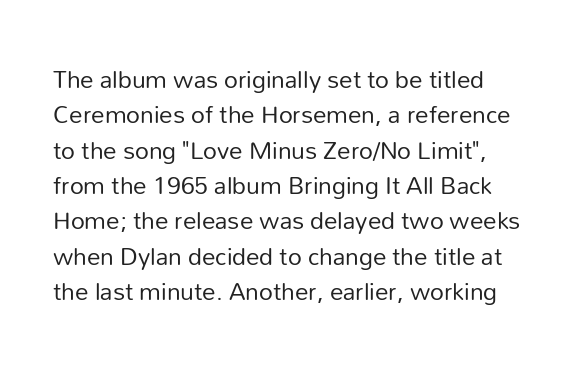
Line beginnings align vertically; line endings do not. The typography opts for an upright posture over an oblique one. Baseline-to-baseline distance is the conventional proportion of letter height. The characters are drawn with everyday or finer stroke widths. Here the glyphs are tracked normally, forming tight word shapes.
